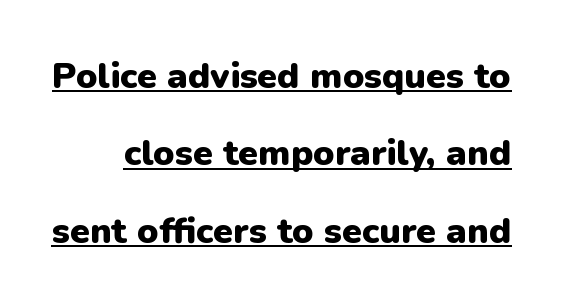
The image shows 36 px heavy sans-serif type, upright; set loose line spacing (2.15x), normal letter spacing, underlined; low stroke contrast and a medium x-height.
